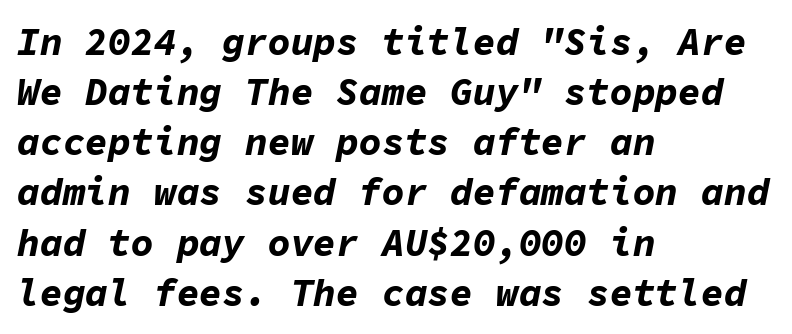
The image shows 38 px bold type, italic (leaning right), monospaced; set left-aligned, normal line spacing (1.32x), normal letter spacing, not underlined; low stroke contrast and a medium x-height.
